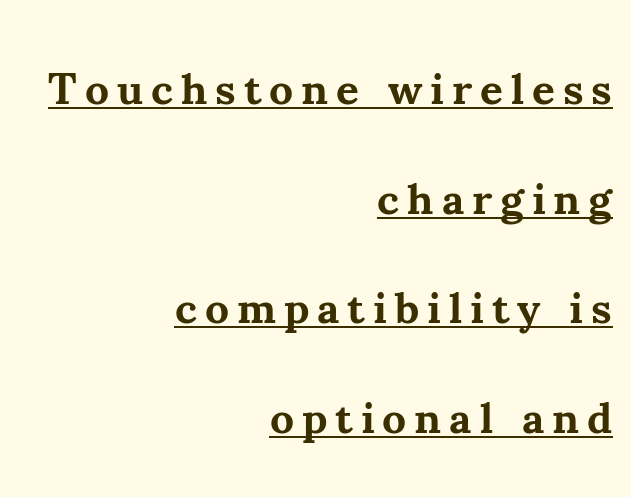
The image shows 44 px bold serif type, upright; set right-aligned, loose line spacing (2.49x), underlined; medium stroke contrast and a small x-height.
